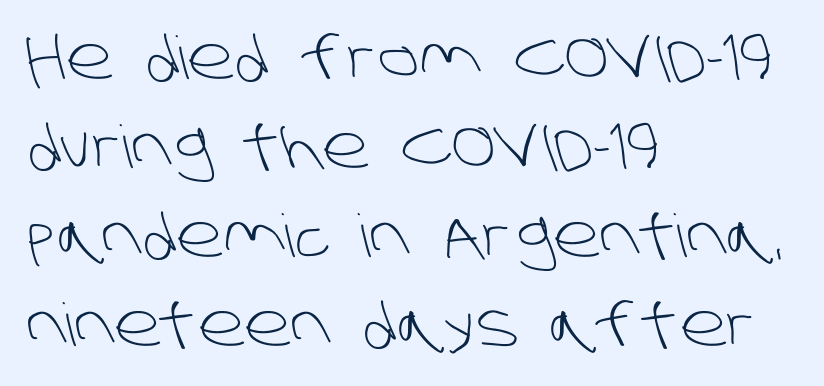
The typeface chosen for these lines omits serifs. You could call the tracking neutral — neither tight nor loose. The strokes carry an ordinary text weight at most. The block of text has a typical density, with ordinary space between rows. Reading down the block, your eye returns to a fixed left position each line.
